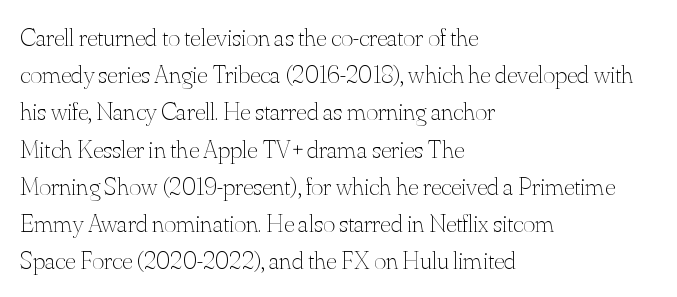
The rendering anchors every line to the left-hand side. A clean baseline with only descenders dipping below it. No chunkiness to these letters — they're not bold. Leading matches the norm, producing a regular column. Ascenders rise straight up at ninety degrees. Nobody touched the tracking dial on this one.
